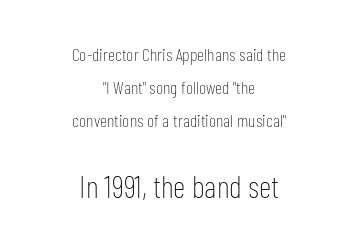
{"serif": "no", "italic": "no", "bold": "no", "weight": "thin", "width": "condensed", "stroke_contrast": "low", "x_height": "medium", "monospaced": "no", "underline": "no", "align": "center", "line_spacing_ratio": 1.84, "letter_spacing": "normal", "letter_spacing_em": 0.0, "larger_block": "second", "size_ratio": 1.72, "glyph_px": 31}
